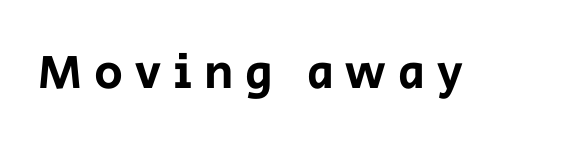
Q: Is the text italic (slanted)? A: No, it is upright.
Q: Is the typeface a serif or a sans-serif typeface? A: Sans-serif.
Q: Is the text underlined? A: No.
Q: Is the spacing between letters normal or unusually wide? A: Unusually wide.
Q: Width (condensed, normal, or wide)? A: Normal.
Q: Stroke contrast? A: Low.
Q: x-height? A: Large.
Q: Monospaced? A: No.
